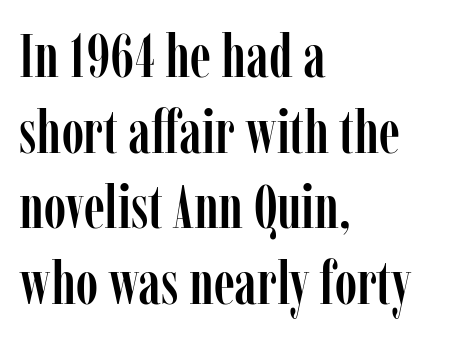
{"serif": "yes", "italic": "no", "width": "condensed", "stroke_contrast": "low", "x_height": "medium", "monospaced": "no", "underline": "no", "align": "left", "line_spacing_ratio": 1.24, "letter_spacing": "normal", "letter_spacing_em": 0.0, "glyph_px": 61}
